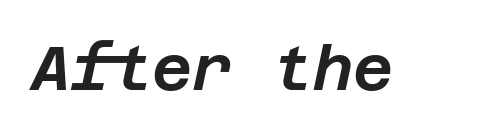
The passage shown is not underscored anywhere. Tracking value appears to be zero — textbook default spacing. Looking at the ascenders, they clearly lean.
